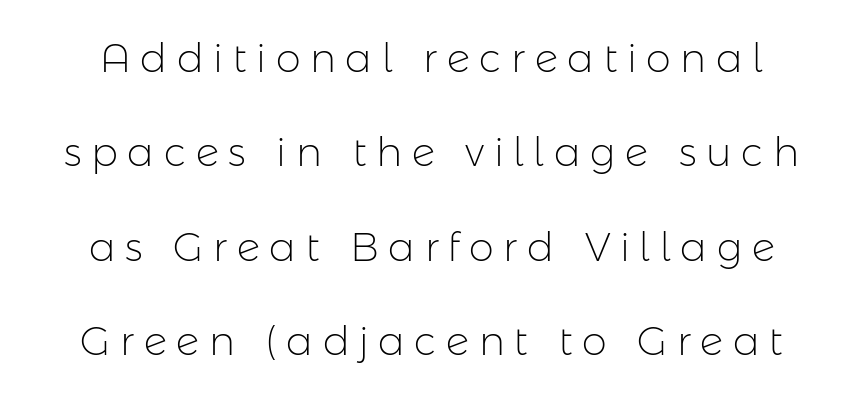
{"serif": "no", "italic": "no", "bold": "no", "weight": "light", "width": "normal", "stroke_contrast": "low", "x_height": "medium", "monospaced": "no", "underline": "no", "line_spacing": "loose", "line_spacing_ratio": 2.36, "letter_spacing": "wide", "letter_spacing_em": 0.24, "glyph_px": 40}
